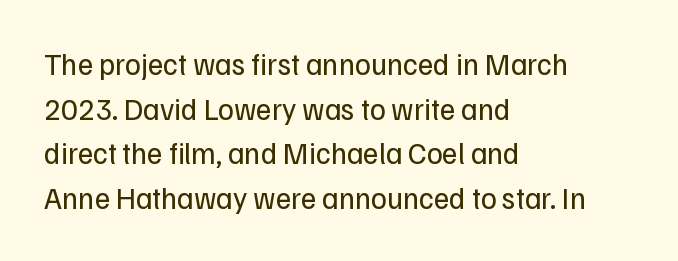
Q: Is the text bold? A: No.
Q: Is the text italic (slanted)? A: No, it is upright.
Q: Is the typeface a serif or a sans-serif typeface? A: Sans-serif.
Q: Is the text underlined? A: No.
Q: How is the paragraph aligned? A: Left-aligned.
Q: Is the spacing between letters normal or unusually wide? A: Normal.
Q: Is the spacing between lines tight, normal or loose? A: Normal.
Q: Width (condensed, normal, or wide)? A: Normal.
Q: Stroke contrast? A: Low.
Q: x-height? A: Medium.
Q: Monospaced? A: No.
